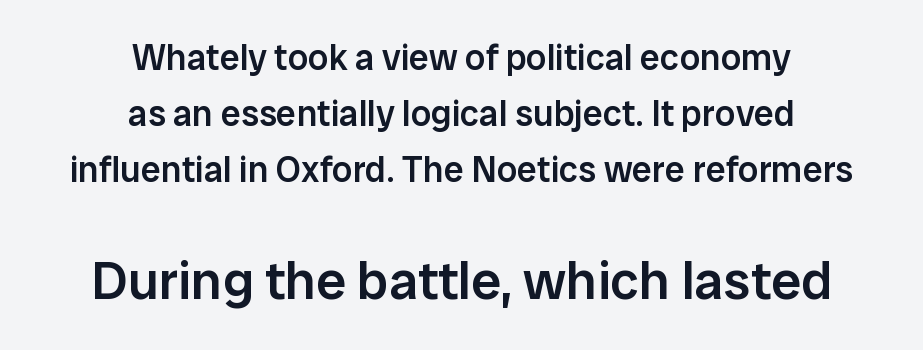
Here the designer chose a conventional face with non-uniform glyph widths. Size hierarchy here favors the trailing block over the leading one. These lines are centered, leaving both edges ragged. Is there any slant? The stems are plumb.
